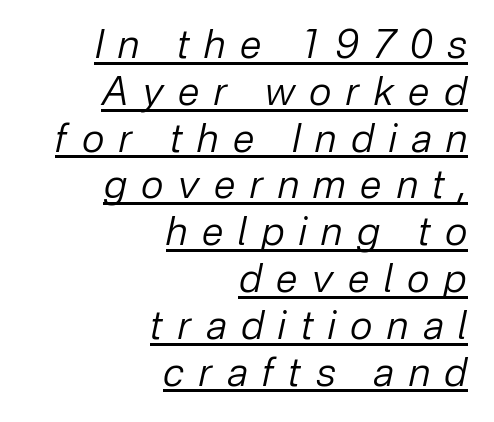
Q: Is the text bold? A: No.
Q: Is the text italic (slanted)? A: Yes, it leans right by about 12 degrees.
Q: Is the text underlined? A: Yes.
Q: How is the paragraph aligned? A: Right-aligned.
Q: Is the spacing between letters normal or unusually wide? A: Unusually wide.
Q: Width (condensed, normal, or wide)? A: Normal.
Q: Stroke contrast? A: Low.
Q: x-height? A: Medium.
Q: Monospaced? A: No.
